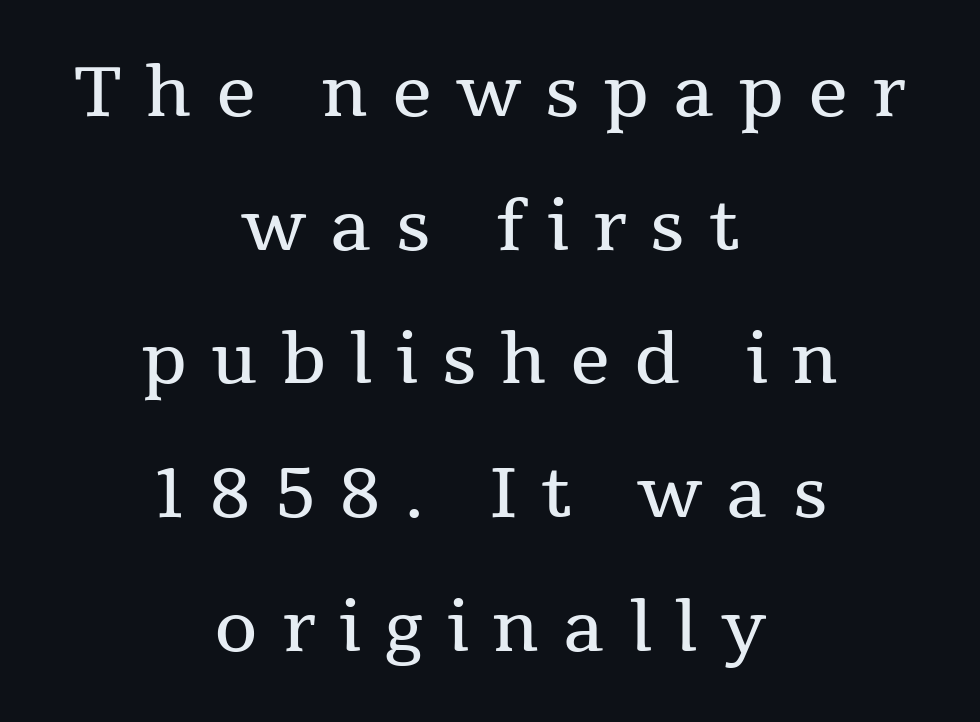
Q: Is the text bold? A: No.
Q: Is the text italic (slanted)? A: No, it is upright.
Q: Is the typeface a serif or a sans-serif typeface? A: Serif.
Q: Is the text underlined? A: No.
Q: How is the paragraph aligned? A: Centered.
Q: Is the spacing between letters normal or unusually wide? A: Unusually wide.
Q: Is the spacing between lines tight, normal or loose? A: Loose.
Q: Width (condensed, normal, or wide)? A: Normal.
Q: Stroke contrast? A: Medium.
Q: x-height? A: Medium.
Q: Monospaced? A: No.
